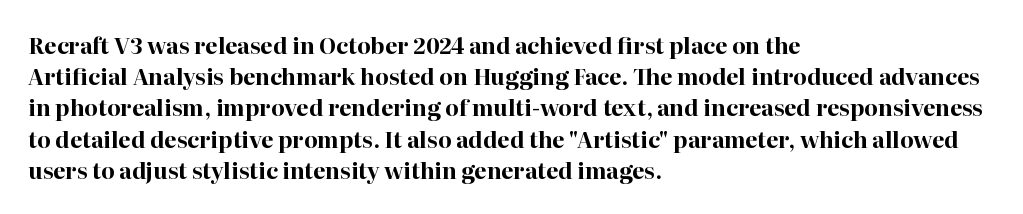
In CSS terms this would be text-align: left. Baseline-to-baseline distance is the conventional proportion of letter height. Notice how the stems are strictly vertical — no italics here. The space beneath each line is pristine and unruled. Spacing between characters is what you'd get straight out of the box. The passage shown is emphatically bold.
